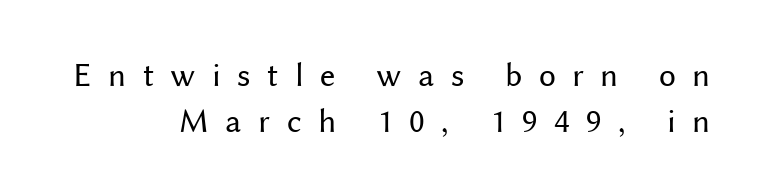
The letters are spread apart with noticeably loose tracking. The strokes are not fattened; the text isn't bold. If you measured baseline to baseline, you'd find a middling distance. Think of a printed novel: that variable character pitch is what you see here.
